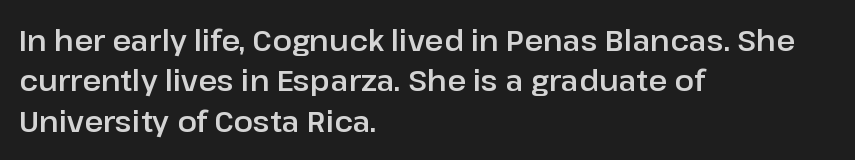
The image shows 29 px sans-serif type, upright; set left-aligned, normal line spacing (1.39x), normal letter spacing, not underlined; low stroke contrast and a medium x-height.
